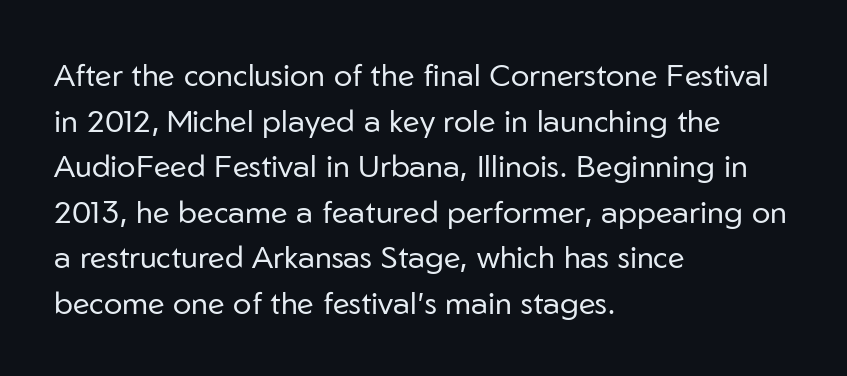
Q: Is the text bold? A: No.
Q: Is the text italic (slanted)? A: No, it is upright.
Q: Is the typeface a serif or a sans-serif typeface? A: Sans-serif.
Q: Is the text underlined? A: No.
Q: How is the paragraph aligned? A: Left-aligned.
Q: Is the spacing between letters normal or unusually wide? A: Normal.
Q: Is the spacing between lines tight, normal or loose? A: Normal.
Q: Width (condensed, normal, or wide)? A: Normal.
Q: Stroke contrast? A: Low.
Q: x-height? A: Medium.
Q: Monospaced? A: No.
